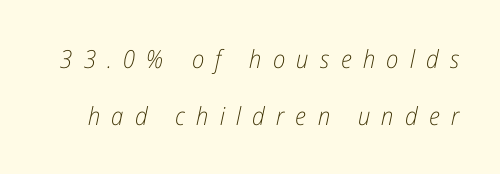
{"italic": "yes", "lean": "right", "slant_degrees": 12, "bold": "no", "underline": "no", "line_spacing": "loose", "line_spacing_ratio": 2.27, "letter_spacing": "wide", "letter_spacing_em": 0.45, "glyph_px": 25}
